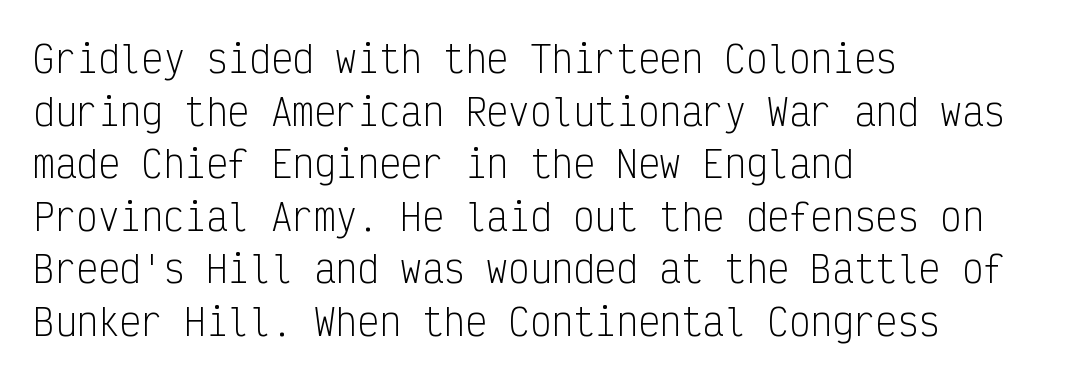
I'd call this a sans setting — the letters go barefoot. One-word summary of the alignment: left. Underline: absent. Does extra space separate the letters? No, they use regular spacing.
